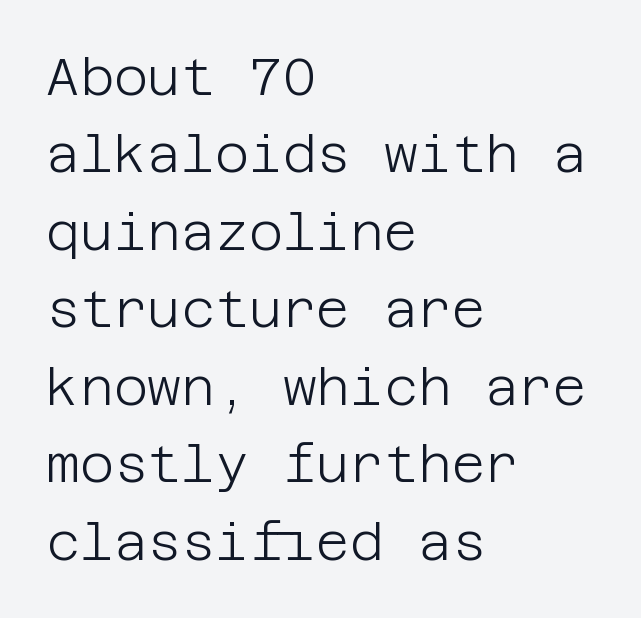
{"serif": "no", "italic": "no", "bold": "no", "weight": "light", "width": "normal", "stroke_contrast": "low", "x_height": "large", "underline": "no", "align": "left", "line_spacing": "normal", "line_spacing_ratio": 1.49, "letter_spacing": "normal", "letter_spacing_em": 0.0, "glyph_px": 52}
